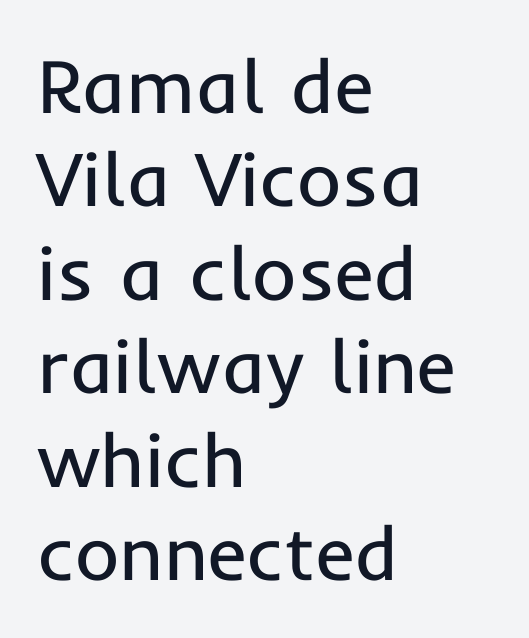
The image shows 76 px regular-weight sans-serif type, upright; set left-aligned, line spacing 1.23x, normal letter spacing, not underlined; low stroke contrast and a medium x-height.
